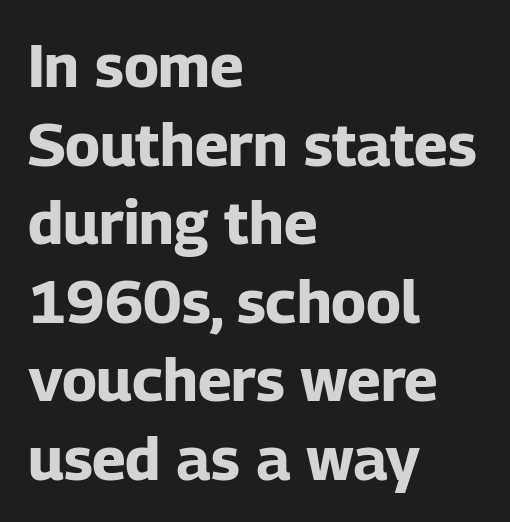
Q: Is the text bold? A: Yes.
Q: Is the text italic (slanted)? A: No, it is upright.
Q: Is the typeface a serif or a sans-serif typeface? A: Sans-serif.
Q: Is the text underlined? A: No.
Q: How is the paragraph aligned? A: Left-aligned.
Q: Is the spacing between letters normal or unusually wide? A: Normal.
Q: Is the spacing between lines tight, normal or loose? A: Normal.
Q: Width (condensed, normal, or wide)? A: Normal.
Q: Stroke contrast? A: Low.
Q: x-height? A: Medium.
Q: Monospaced? A: No.
